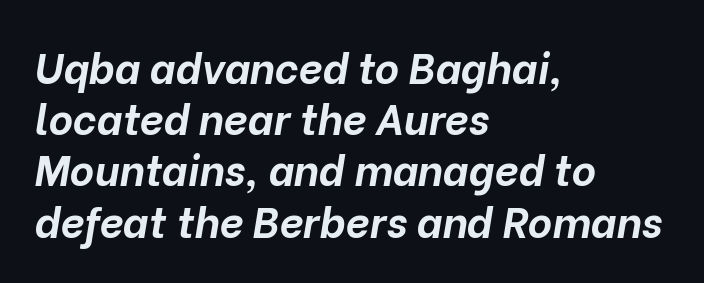
Q: Is the text bold? A: Yes.
Q: Is the text italic (slanted)? A: Yes, it leans right by about 10 degrees.
Q: Is the text underlined? A: No.
Q: How is the paragraph aligned? A: Left-aligned.
Q: Is the spacing between letters normal or unusually wide? A: Normal.
Q: Width (condensed, normal, or wide)? A: Normal.
Q: Stroke contrast? A: Low.
Q: x-height? A: Medium.
Q: Monospaced? A: No.
